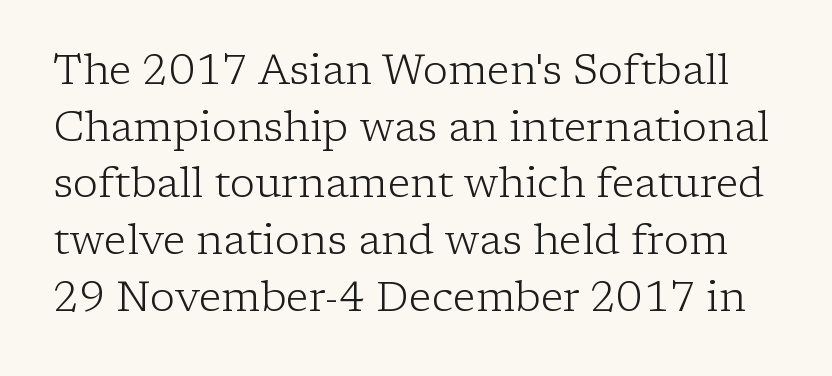
The image shows 42 px light serif type, upright; set normal line spacing (1.35x), normal letter spacing, not underlined; low stroke contrast and a medium x-height.
